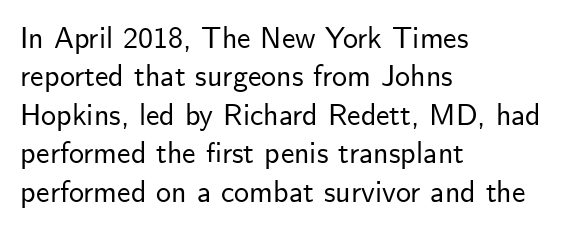
{"serif": "no", "italic": "no", "width": "normal", "stroke_contrast": "low", "x_height": "small", "monospaced": "no", "underline": "no", "align": "left", "line_spacing": "normal", "line_spacing_ratio": 1.28, "letter_spacing": "normal", "letter_spacing_em": 0.0, "glyph_px": 30}
